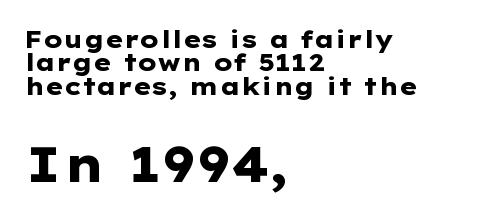
The characters display no serif detailing; their extremities are plain. The typography opts for an upright posture over an oblique one. Plain, unruled lines of type. The face used here has the dense, thick strokes of a bold. In terms of letterspacing, this is plain default setting. A classic flush-left, rag-right setting is used for this passage.
